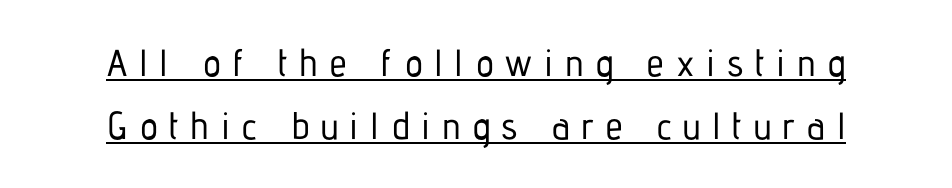
Q: Is the text italic (slanted)? A: No, it is upright.
Q: Is the typeface a serif or a sans-serif typeface? A: Sans-serif.
Q: Is the text underlined? A: Yes.
Q: How is the paragraph aligned? A: Centered.
Q: Is the spacing between letters normal or unusually wide? A: Unusually wide.
Q: Is the spacing between lines tight, normal or loose? A: Normal.
Q: Width (condensed, normal, or wide)? A: Condensed.
Q: Stroke contrast? A: Low.
Q: x-height? A: Medium.
Q: Monospaced? A: No.
